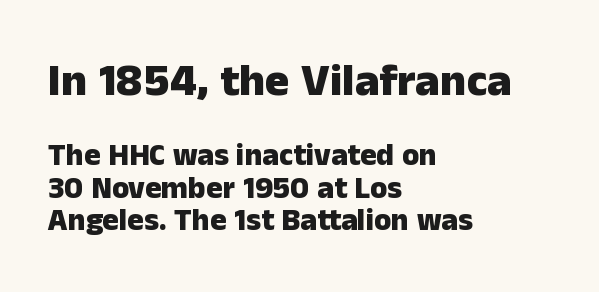
Q: Is the text bold? A: Yes.
Q: Is the text italic (slanted)? A: No, it is upright.
Q: Is the typeface a serif or a sans-serif typeface? A: Sans-serif.
Q: Is the text underlined? A: No.
Q: How is the paragraph aligned? A: Left-aligned.
Q: Is the spacing between letters normal or unusually wide? A: Normal.
Q: Is the spacing between lines tight, normal or loose? A: Tight.
Q: Which block of text is set in a larger size, the first (top) or the second (bottom)? A: The first (top) one.
Q: Width (condensed, normal, or wide)? A: Normal.
Q: Stroke contrast? A: Low.
Q: x-height? A: Medium.
Q: Monospaced? A: No.
